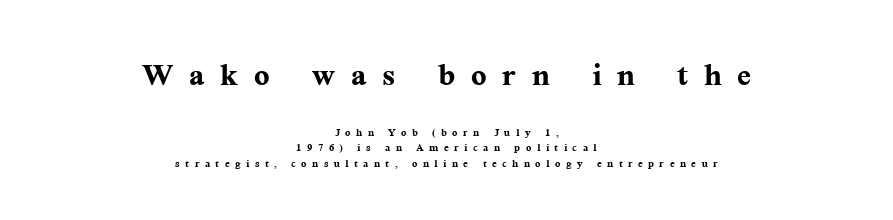
Character size in the leading block exceeds that of the trailing block. Quick note: not italic, upright. Cramped leading. As a designer I'd log this as weight 700, bold.
